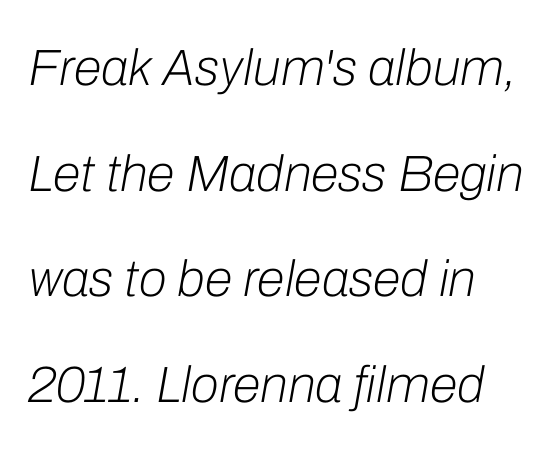
Q: Is the text bold? A: No.
Q: Is the text italic (slanted)? A: Yes, it leans right by about 10 degrees.
Q: Is the text underlined? A: No.
Q: How is the paragraph aligned? A: Left-aligned.
Q: Is the spacing between letters normal or unusually wide? A: Normal.
Q: Is the spacing between lines tight, normal or loose? A: Loose.
Q: Width (condensed, normal, or wide)? A: Normal.
Q: Stroke contrast? A: Low.
Q: x-height? A: Medium.
Q: Monospaced? A: No.
